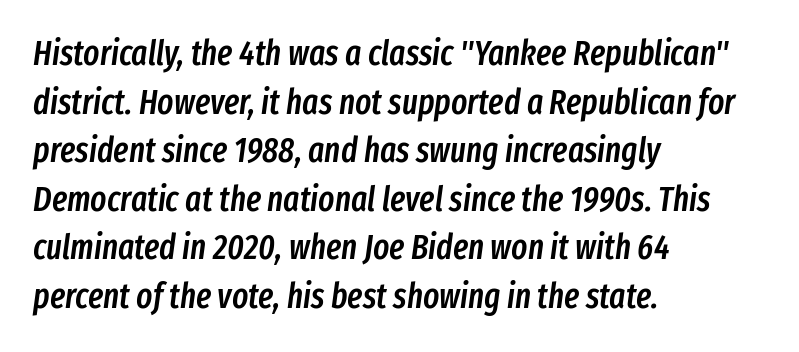
What's the leading like? Ordinary, nothing unusual. Just letters on the line, the space beneath them empty. Italic: yes, the glyphs are oblique. This sample uses plain, unmodified letter spacing.
